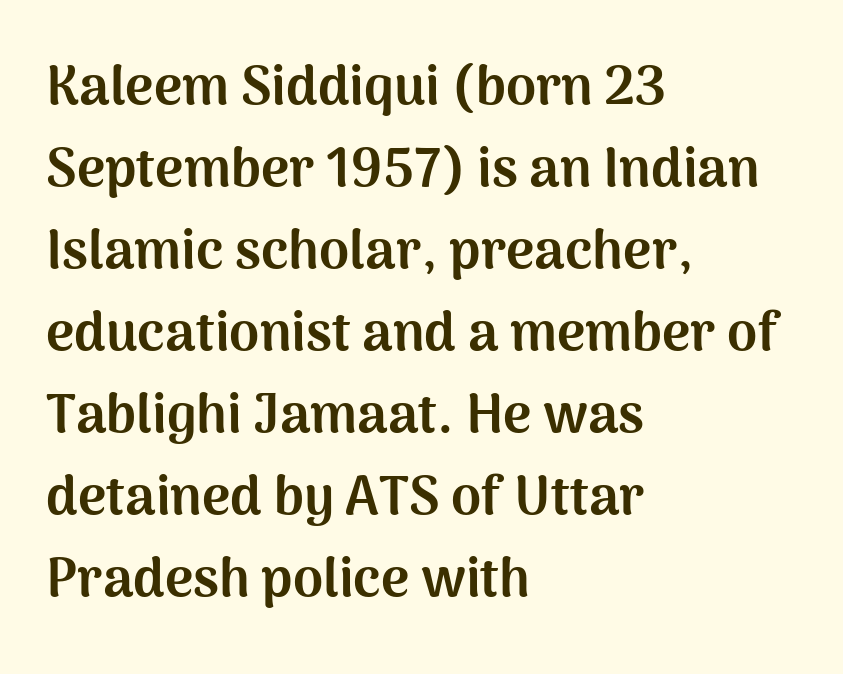
Q: Is the text bold? A: Yes.
Q: Is the text italic (slanted)? A: No, it is upright.
Q: Is the typeface a serif or a sans-serif typeface? A: Sans-serif.
Q: Is the text underlined? A: No.
Q: How is the paragraph aligned? A: Left-aligned.
Q: Is the spacing between letters normal or unusually wide? A: Normal.
Q: Is the spacing between lines tight, normal or loose? A: Normal.
Q: Width (condensed, normal, or wide)? A: Normal.
Q: Stroke contrast? A: Medium.
Q: x-height? A: Medium.
Q: Monospaced? A: No.
